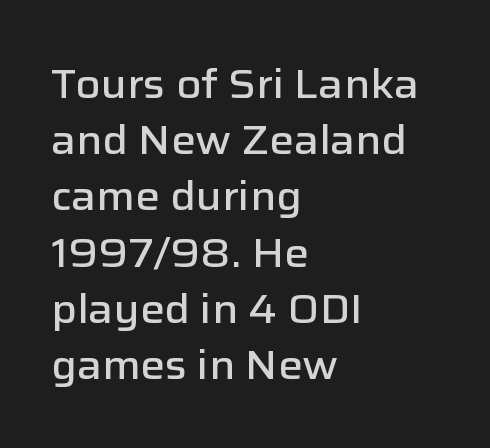
{"serif": "no", "italic": "no", "bold": "semi", "weight": "semibold", "width": "normal", "stroke_contrast": "low", "x_height": "medium", "monospaced": "no", "underline": "no", "align": "left", "line_spacing": "normal", "line_spacing_ratio": 1.37, "letter_spacing": "normal", "letter_spacing_em": 0.0, "glyph_px": 41}
